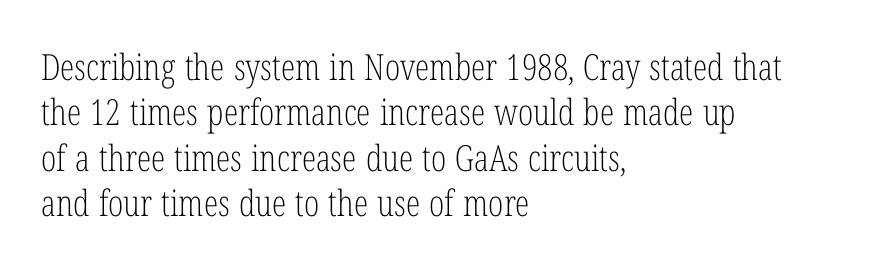
The rows are spaced the way most documents space them. Descender tails drop into unmarked territory. Note: serifs present on the glyphs. These lines were composed using upright roman letters.
